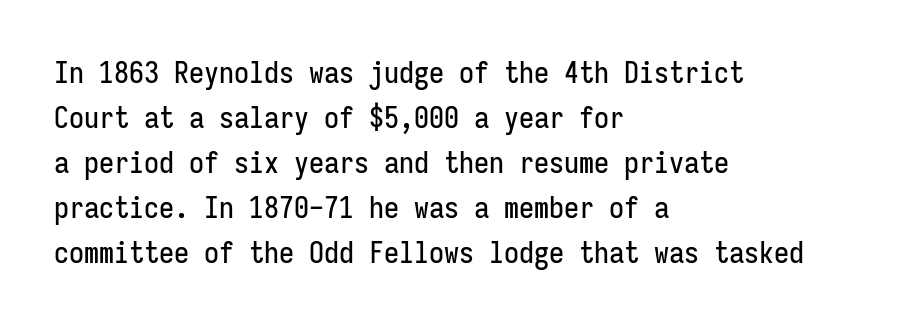
The image shows 30 px condensed sans-serif type, upright, monospaced; set left-aligned, normal line spacing (1.5x), normal letter spacing, not underlined; low stroke contrast and a medium x-height.
